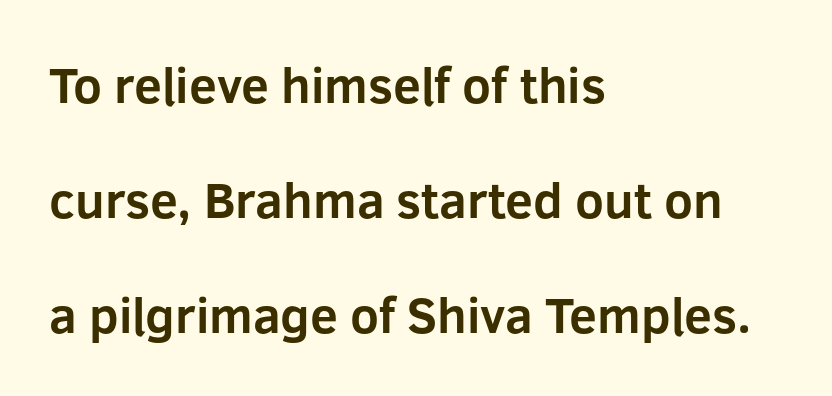
{"serif": "no", "italic": "no", "bold": "yes", "weight": "bold", "width": "normal", "stroke_contrast": "low", "x_height": "medium", "monospaced": "no", "underline": "no", "align": "left", "line_spacing": "loose", "line_spacing_ratio": 2.3, "letter_spacing": "normal", "letter_spacing_em": 0.0, "glyph_px": 50}
